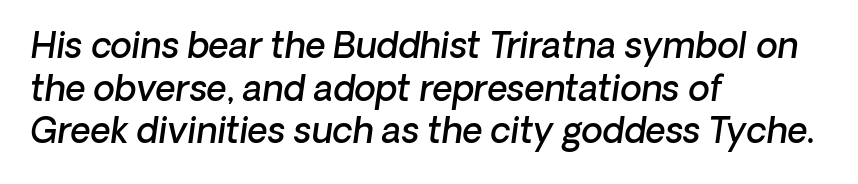
Q: Is the text bold? A: Semi-bold.
Q: Is the text italic (slanted)? A: Yes, it leans right by about 8 degrees.
Q: Is the text underlined? A: No.
Q: How is the paragraph aligned? A: Left-aligned.
Q: Is the spacing between letters normal or unusually wide? A: Normal.
Q: Width (condensed, normal, or wide)? A: Normal.
Q: Stroke contrast? A: Low.
Q: x-height? A: Medium.
Q: Monospaced? A: No.
